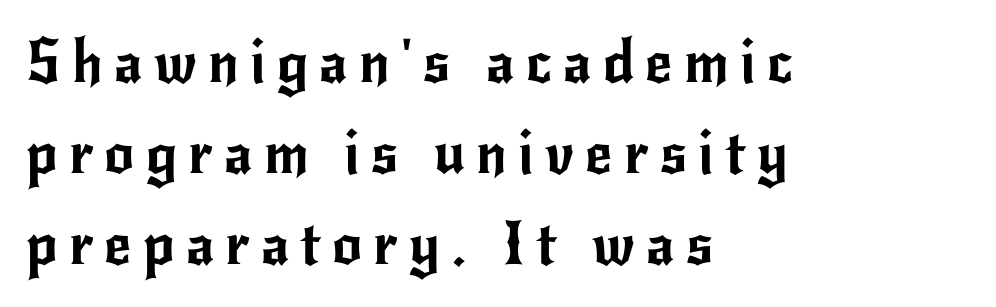
{"serif": "no", "italic": "no", "width": "normal", "stroke_contrast": "low", "x_height": "small", "monospaced": "no", "underline": "no", "align": "left", "line_spacing": "normal", "line_spacing_ratio": 1.54, "glyph_px": 59}
